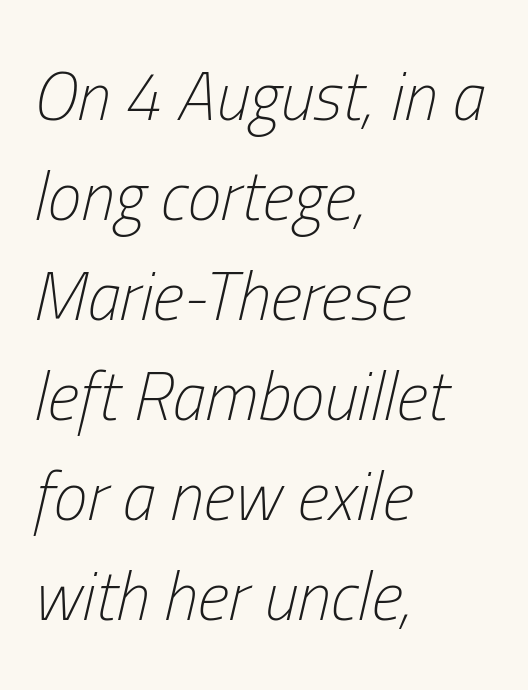
Reading down the block, your eye returns to a fixed left position each line. Nobody touched the tracking dial on this one. Rendered with sloped, italic letterforms. This rendering features lettering with no underline. Weight class: somewhere from thin through regular.
